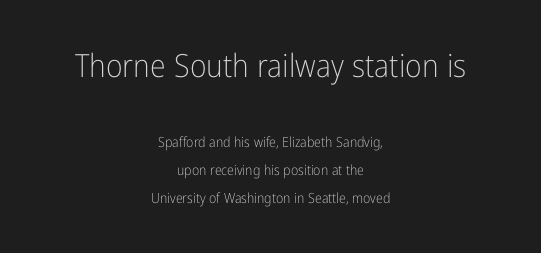
The image shows 32 px light, condensed sans-serif type, upright; set centered, loose line spacing (1.99x), normal letter spacing, not underlined; the first (top) block is 2.29x larger; low stroke contrast and a medium x-height.
